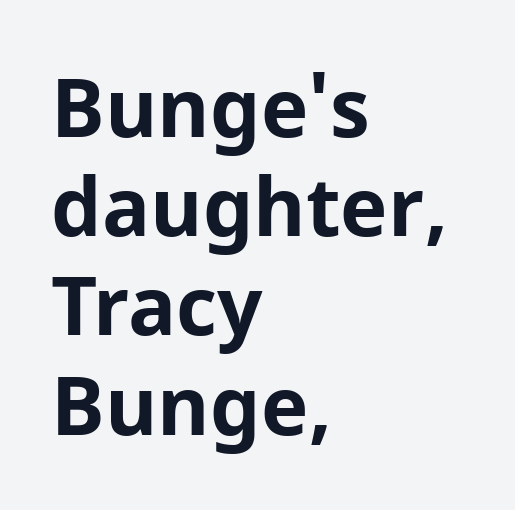
Q: Is the text bold? A: Yes.
Q: Is the text italic (slanted)? A: No, it is upright.
Q: Is the typeface a serif or a sans-serif typeface? A: Sans-serif.
Q: Is the text underlined? A: No.
Q: How is the paragraph aligned? A: Left-aligned.
Q: Is the spacing between letters normal or unusually wide? A: Normal.
Q: Width (condensed, normal, or wide)? A: Normal.
Q: Stroke contrast? A: Low.
Q: x-height? A: Medium.
Q: Monospaced? A: No.
